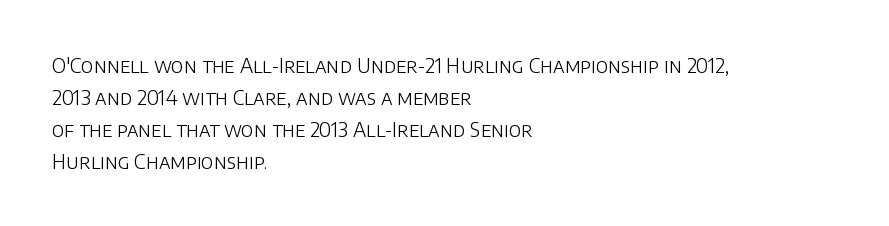
The image shows 20 px text type, upright; set left-aligned, normal line spacing (1.6x), normal letter spacing, not underlined.
